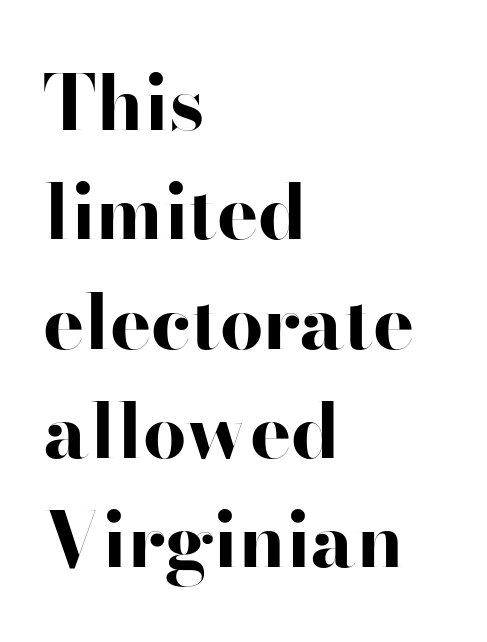
{"serif": "no", "italic": "no", "bold": "yes", "weight": "bold", "width": "wide", "stroke_contrast": "high", "x_height": "small", "monospaced": "no", "underline": "no", "align": "left", "line_spacing": "normal", "line_spacing_ratio": 1.42, "letter_spacing": "normal", "letter_spacing_em": 0.0, "glyph_px": 77}
